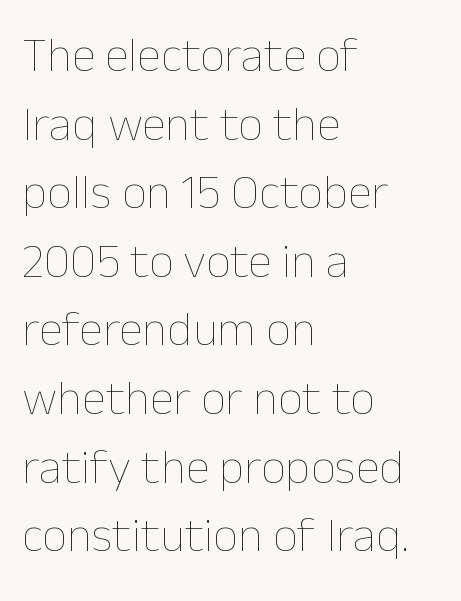
{"italic": "no", "bold": "no", "weight": "thin", "width": "normal", "stroke_contrast": "low", "x_height": "medium", "monospaced": "no", "underline": "no", "align": "left", "line_spacing": "normal", "line_spacing_ratio": 1.4, "letter_spacing": "normal", "letter_spacing_em": 0.0, "glyph_px": 49}
